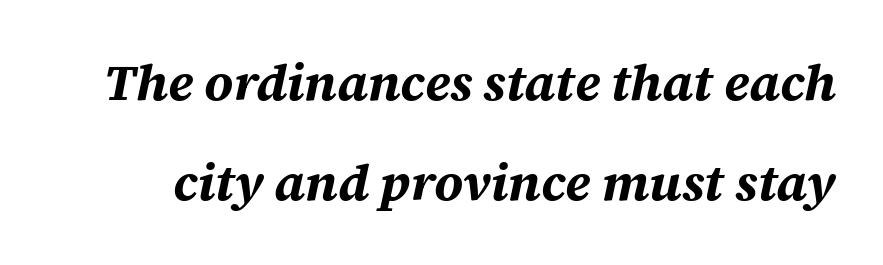
Q: Is the text bold? A: Yes.
Q: Is the text italic (slanted)? A: Yes, it leans right by about 12 degrees.
Q: Is the text underlined? A: No.
Q: Is the spacing between letters normal or unusually wide? A: Normal.
Q: Is the spacing between lines tight, normal or loose? A: Loose.
Q: Width (condensed, normal, or wide)? A: Normal.
Q: Stroke contrast? A: Medium.
Q: x-height? A: Large.
Q: Monospaced? A: No.
